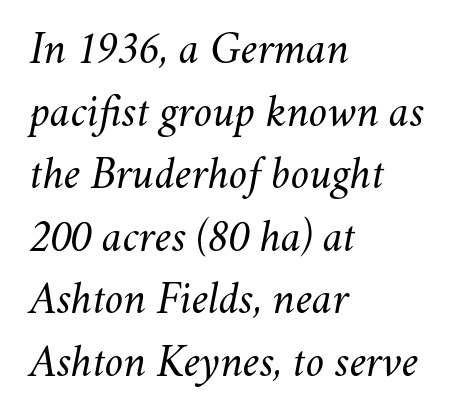
The image shows 45 px regular-weight type, italic (leaning right); set left-aligned, normal line spacing (1.39x), normal letter spacing, not underlined; medium stroke contrast and a small x-height.
